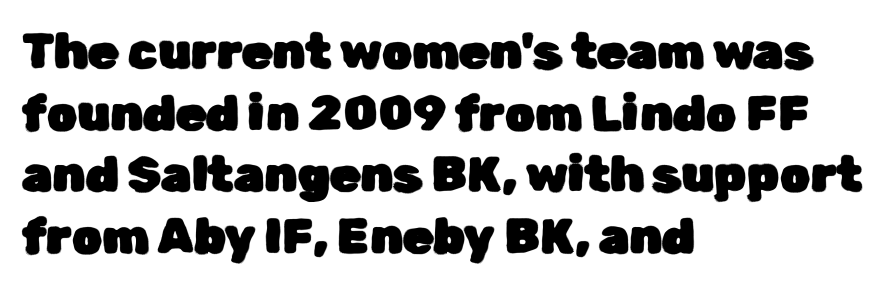
Q: Is the text italic (slanted)? A: No, it is upright.
Q: Is the typeface a serif or a sans-serif typeface? A: Sans-serif.
Q: Is the text underlined? A: No.
Q: How is the paragraph aligned? A: Left-aligned.
Q: Is the spacing between letters normal or unusually wide? A: Normal.
Q: Is the spacing between lines tight, normal or loose? A: Normal.
Q: Width (condensed, normal, or wide)? A: Normal.
Q: Stroke contrast? A: Low.
Q: x-height? A: Medium.
Q: Monospaced? A: No.
